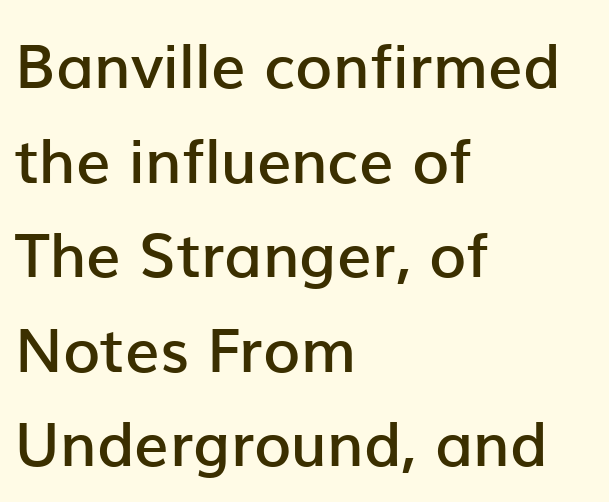
These lines were composed using upright roman letters. The text was rendered using a sans face with plain stroke endings. The rendering uses a semibold face; strokes are thickened but not to full bold. Standard letterfit; no display-style spreading of the glyphs. Bare-footed words on every line. Horizontal alignment here is leftward, the default for most running prose.
